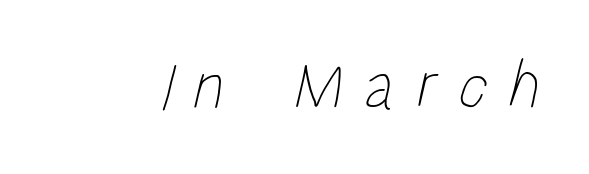
Q: Is the text bold? A: No.
Q: Is the text underlined? A: No.
Q: Is the spacing between letters normal or unusually wide? A: Unusually wide.
Q: Width (condensed, normal, or wide)? A: Condensed.
Q: Stroke contrast? A: Low.
Q: x-height? A: Large.
Q: Monospaced? A: No.
